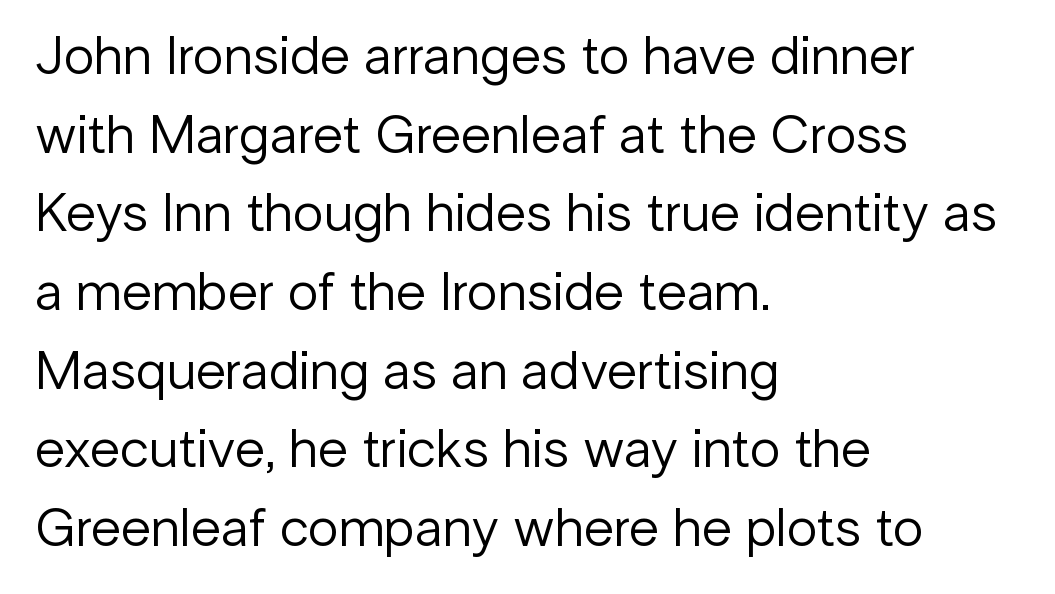
In CSS terms this would be text-align: left. Observe the absence of serifs on each vertical stroke in this sample. Underlining? Definitely not there. Every stem runs plumb, perpendicular to the baseline. Proportional: the letters do not fall into vertical columns.
